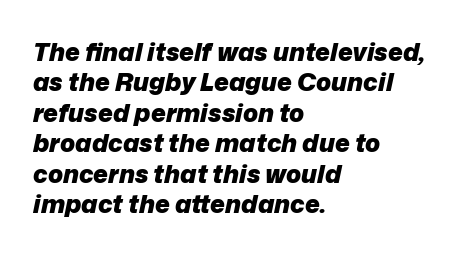
The image shows 25 px bold type, italic (leaning right); set left-aligned, line spacing 1.22x, normal letter spacing, not underlined.
